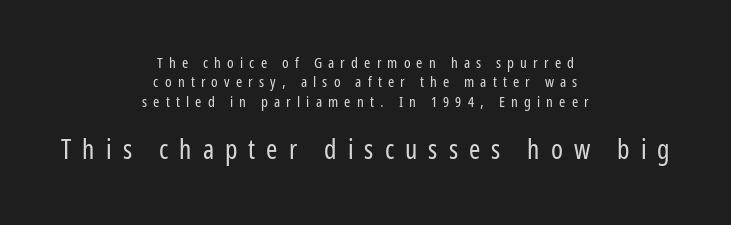
Q: Is the text bold? A: No.
Q: Is the text italic (slanted)? A: No, it is upright.
Q: Is the text underlined? A: No.
Q: How is the paragraph aligned? A: Centered.
Q: Is the spacing between letters normal or unusually wide? A: Unusually wide.
Q: Is the spacing between lines tight, normal or loose? A: Normal.
Q: Which block of text is set in a larger size, the first (top) or the second (bottom)? A: The second (bottom) one.
